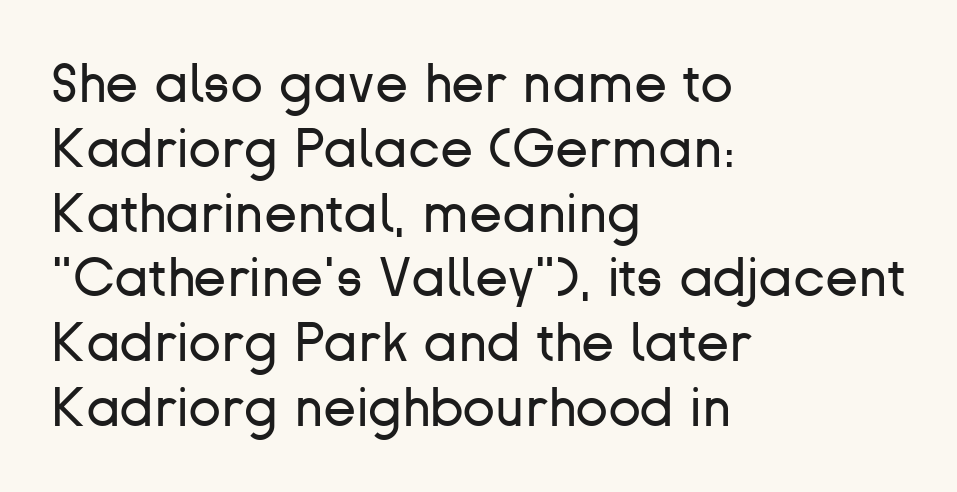
{"serif": "no", "italic": "no", "bold": "no", "weight": "regular", "width": "normal", "stroke_contrast": "low", "x_height": "medium", "monospaced": "no", "underline": "no", "align": "left", "line_spacing_ratio": 1.2, "letter_spacing": "normal", "letter_spacing_em": 0.0, "glyph_px": 54}
